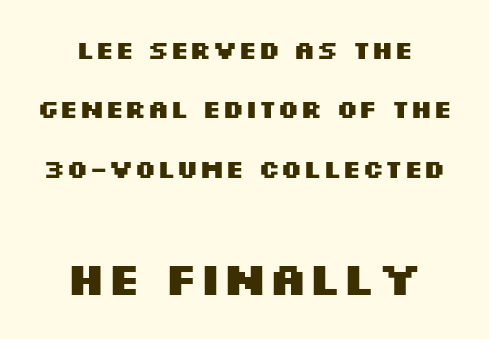
Q: Is the text bold? A: Yes.
Q: Is the text italic (slanted)? A: No, it is upright.
Q: Is the typeface a serif or a sans-serif typeface? A: Sans-serif.
Q: Is the text underlined? A: No.
Q: How is the paragraph aligned? A: Centered.
Q: Is the spacing between letters normal or unusually wide? A: Normal.
Q: Is the spacing between lines tight, normal or loose? A: Loose.
Q: Which block of text is set in a larger size, the first (top) or the second (bottom)? A: The second (bottom) one.
Q: Width (condensed, normal, or wide)? A: Wide.
Q: Stroke contrast? A: Medium.
Q: x-height? A: Large.
Q: Monospaced? A: No.
